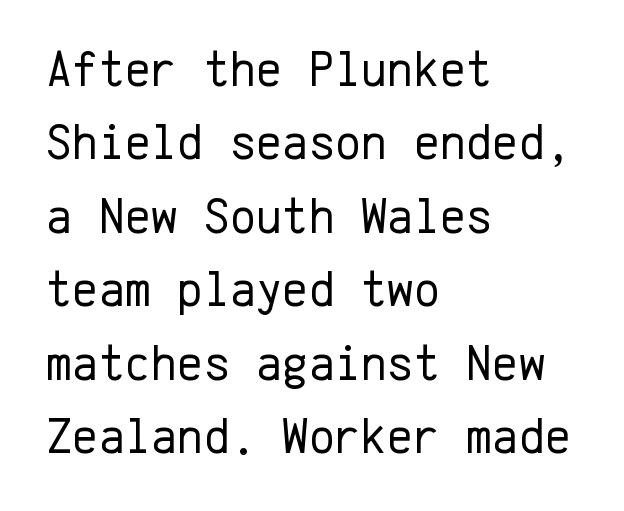
The image shows 50 px regular-weight sans-serif type, upright, monospaced; set left-aligned, normal line spacing (1.47x), normal letter spacing, not underlined; low stroke contrast and a medium x-height.
